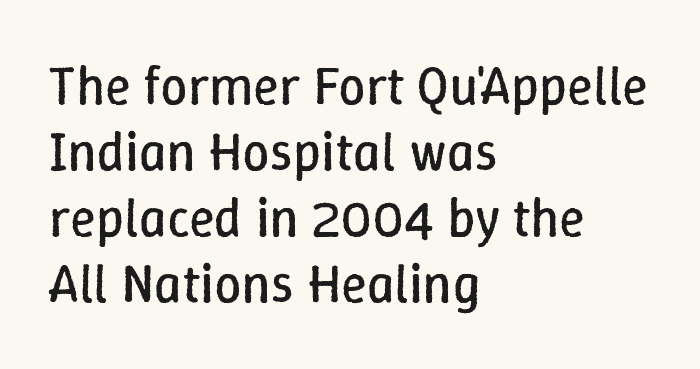
The letters look calm and open, with moderate or lighter stems. Does the copy run flush right? No — it runs flush left. Varying glyph widths throughout — classic text-font behaviour. This is roman type, the default non-slanted kind. The line texture is even and compact thanks to regular tracking.
